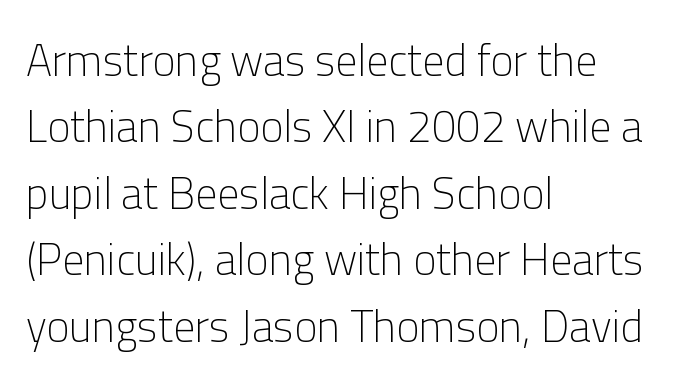
Successive baselines arrive at the customary interval. Layout note: lines flush left. The typeface has the unassuming heft of standard copy or less. Unlike a traditional serif, this face leaves its strokes unadorned. The rendering keeps characters at their native spacing. When letters stand straight like this, we call the style roman or upright.
